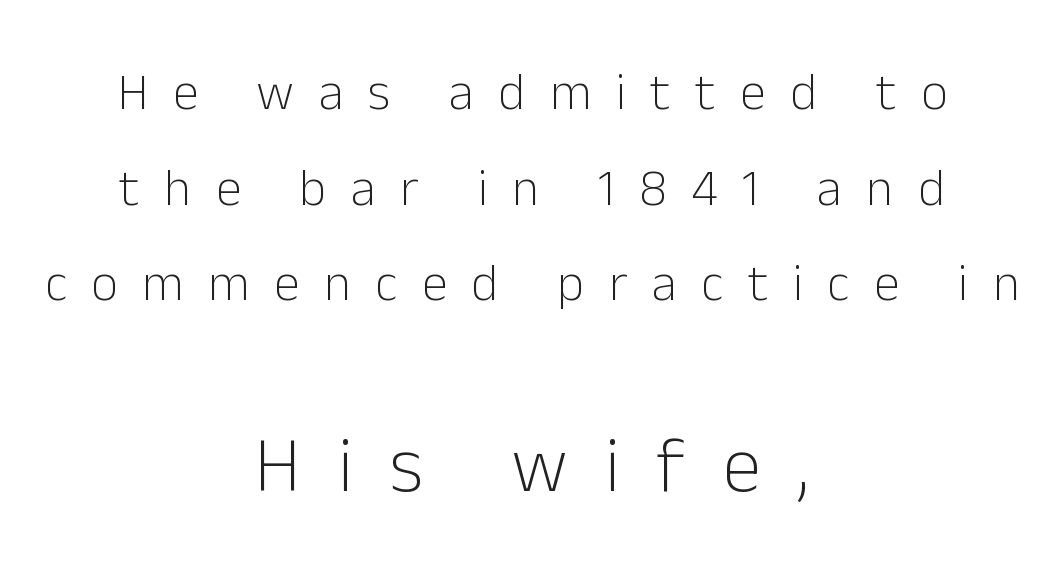
Vertical strokes here are truly vertical. Anything drawn beneath the words? Only blank space. Tracking here is generous; glyphs stand well apart from one another. Spacing verdict: proportional, widths tailored to each character. The text was rendered using a sans face with plain stroke endings. Nothing heavy about these letters — not bold at all.
